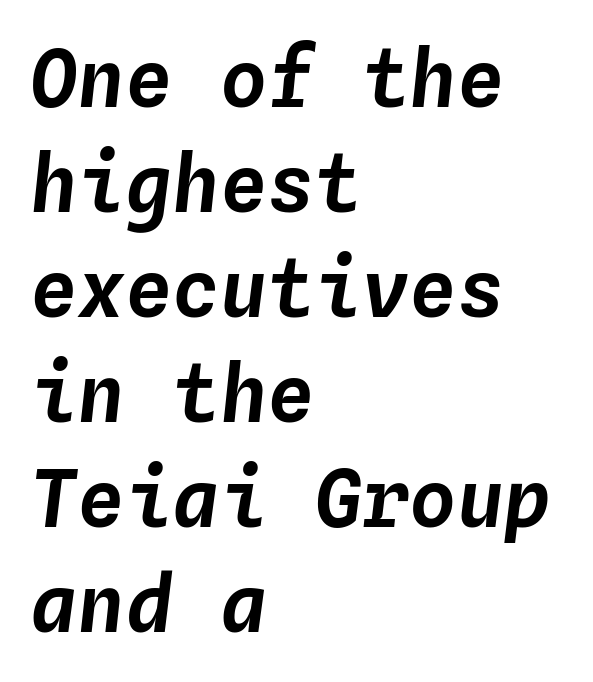
{"italic": "yes", "lean": "right", "slant_degrees": 4, "width": "normal", "stroke_contrast": "low", "x_height": "medium", "monospaced": "yes", "underline": "no", "align": "left", "line_spacing": "normal", "line_spacing_ratio": 1.33, "letter_spacing": "normal", "letter_spacing_em": 0.0, "glyph_px": 79}
